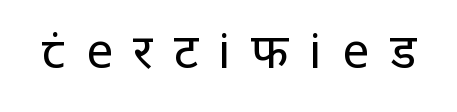
Q: Is the text bold? A: No.
Q: Is the text italic (slanted)? A: No, it is upright.
Q: Is the typeface a serif or a sans-serif typeface? A: Sans-serif.
Q: Is the text underlined? A: No.
Q: Is the spacing between letters normal or unusually wide? A: Unusually wide.
Q: Width (condensed, normal, or wide)? A: Normal.
Q: Stroke contrast? A: Low.
Q: x-height? A: Medium.
Q: Monospaced? A: No.
